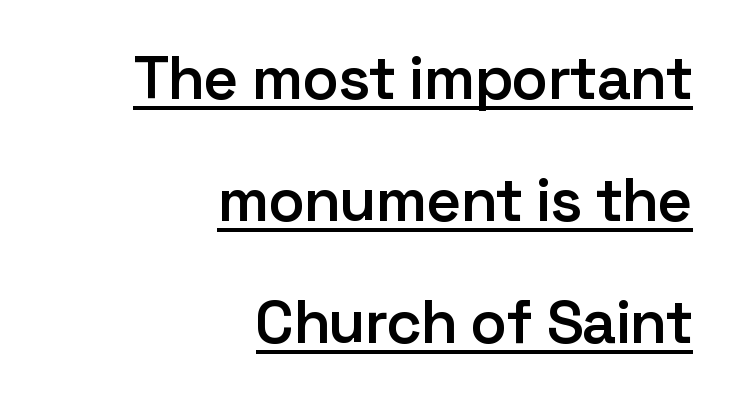
Here the designer chose a conventional face with non-uniform glyph widths. Reading down the block, your eye finds every line finishing at a fixed right position. How heavy is the stroke? Medium-heavy — a semibold, shy of bold. Students, observe the line beneath the letters — that is underlining. Designer's note — italics off, roman on.
